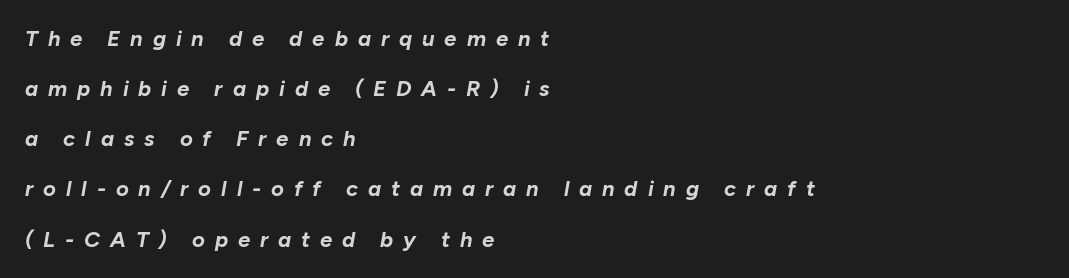
Q: Is the text bold? A: Yes.
Q: Is the text italic (slanted)? A: Yes, it leans right by about 10 degrees.
Q: Is the text underlined? A: No.
Q: How is the paragraph aligned? A: Left-aligned.
Q: Is the spacing between letters normal or unusually wide? A: Unusually wide.
Q: Is the spacing between lines tight, normal or loose? A: Loose.
